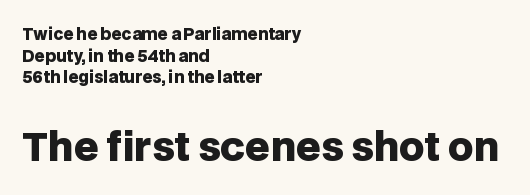
The image shows 39 px heavy sans-serif type, upright; set left-aligned, normal line spacing (1.35x), normal letter spacing, not underlined; the second (bottom) block is 2.44x larger; low stroke contrast and a large x-height.
